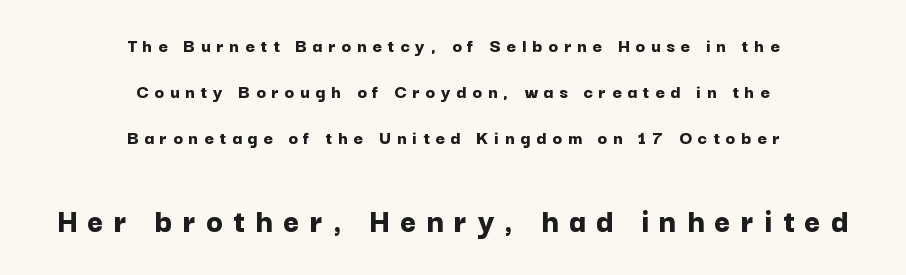
The image shows 35 px bold sans-serif type, upright; set centered, loose line spacing (2.3x), unusually wide letter spacing (+0.29 em), not underlined; the second (bottom) block is 1.75x larger; low stroke contrast and a medium x-height.
